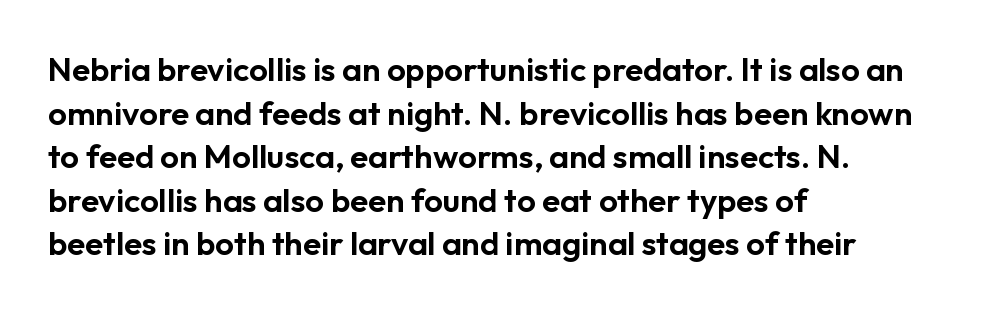
Q: Is the text italic (slanted)? A: No, it is upright.
Q: Is the typeface a serif or a sans-serif typeface? A: Sans-serif.
Q: Is the text underlined? A: No.
Q: How is the paragraph aligned? A: Left-aligned.
Q: Is the spacing between letters normal or unusually wide? A: Normal.
Q: Is the spacing between lines tight, normal or loose? A: Normal.
Q: Width (condensed, normal, or wide)? A: Normal.
Q: Stroke contrast? A: Low.
Q: x-height? A: Medium.
Q: Monospaced? A: No.
